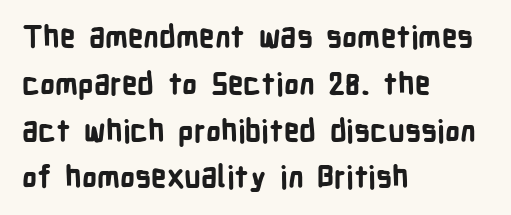
{"serif": "no", "italic": "no", "bold": "yes", "weight": "bold", "width": "condensed", "stroke_contrast": "low", "x_height": "medium", "monospaced": "no", "underline": "no", "align": "left", "line_spacing": "normal", "line_spacing_ratio": 1.56, "letter_spacing": "normal", "letter_spacing_em": 0.0, "glyph_px": 30}
